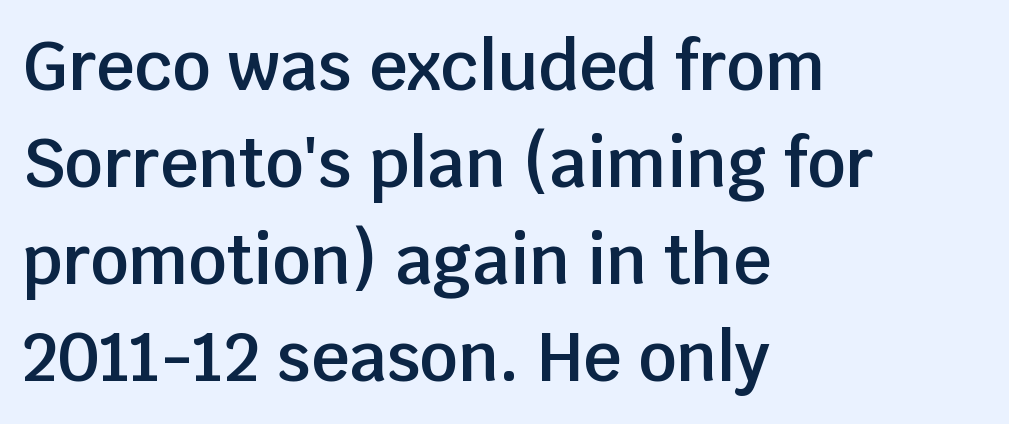
{"serif": "no", "italic": "no", "bold": "semi", "weight": "semibold", "width": "normal", "stroke_contrast": "low", "x_height": "large", "monospaced": "no", "underline": "no", "align": "left", "line_spacing": "normal", "line_spacing_ratio": 1.45, "letter_spacing": "normal", "letter_spacing_em": 0.0, "glyph_px": 67}
